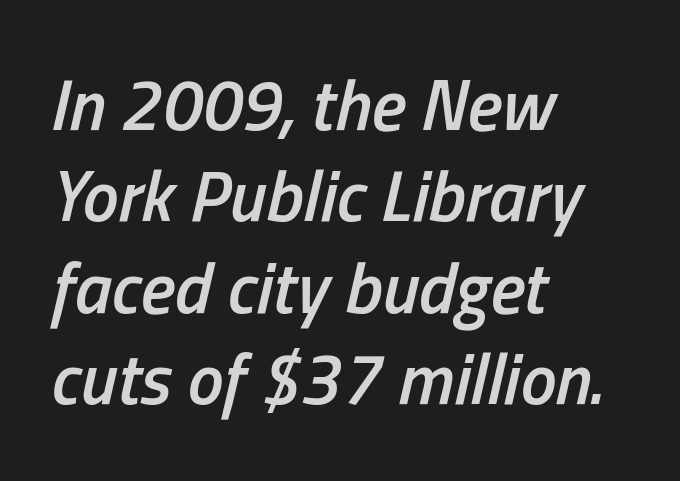
The image shows 72 px semibold, condensed type, italic (leaning right); set left-aligned, normal line spacing (1.27x), normal letter spacing, not underlined; low stroke contrast and a medium x-height.
